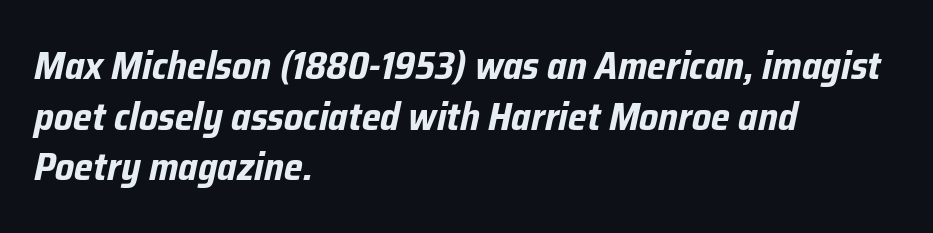
The image shows 39 px bold, condensed type, italic (leaning right); set left-aligned, normal line spacing (1.3x), normal letter spacing, not underlined; low stroke contrast and a medium x-height.
